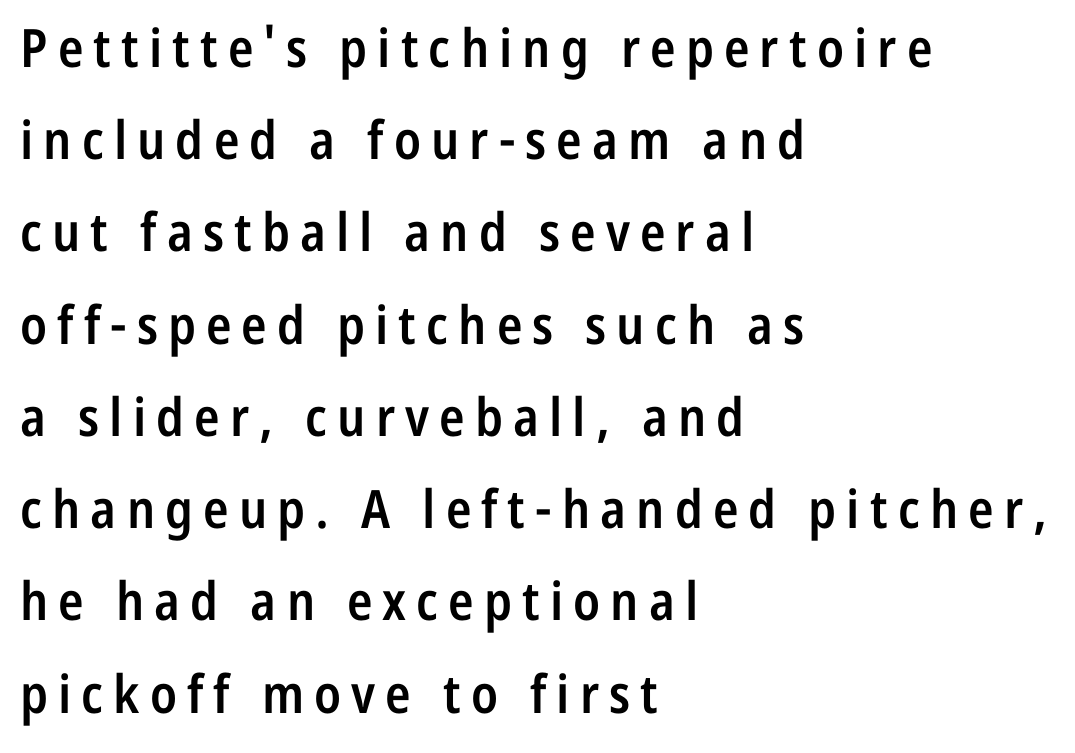
The image shows 53 px semibold, condensed sans-serif type, upright; set left-aligned, line spacing 1.74x, not underlined; low stroke contrast and a medium x-height.
